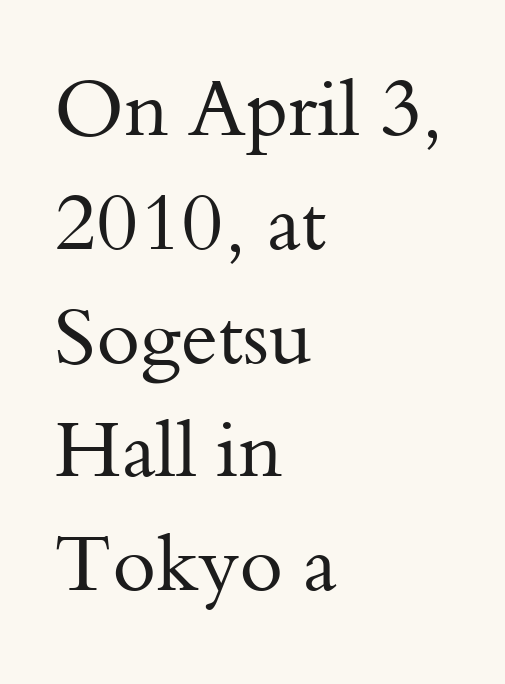
Descenders hang freely into open space. In terms of posture, this sample is upright. Do the characters align in a grid? No, the font is proportional. No heavy texture on the line: the type isn't bold. A normal amount of white space separates one row of letters from the next. This sample uses plain, unmodified letter spacing.
